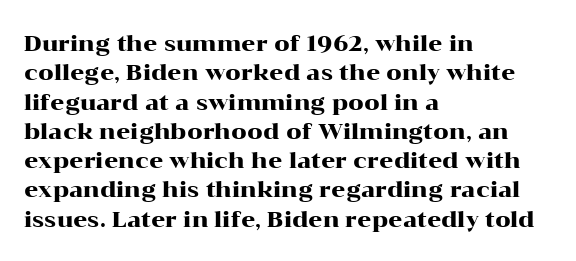
{"italic": "no", "underline": "no", "align": "left", "line_spacing": "normal", "line_spacing_ratio": 1.33, "letter_spacing": "normal", "letter_spacing_em": 0.0, "glyph_px": 22}
